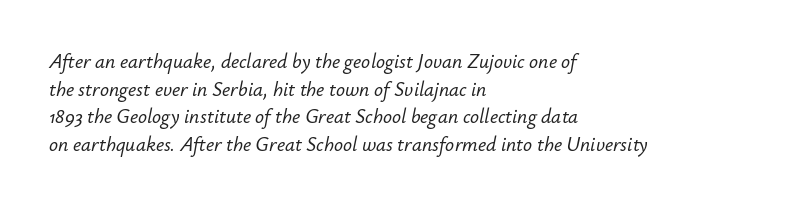
Q: Is the text italic (slanted)? A: Yes, it leans right by about 12 degrees.
Q: Is the text underlined? A: No.
Q: How is the paragraph aligned? A: Left-aligned.
Q: Is the spacing between letters normal or unusually wide? A: Normal.
Q: Is the spacing between lines tight, normal or loose? A: Normal.
